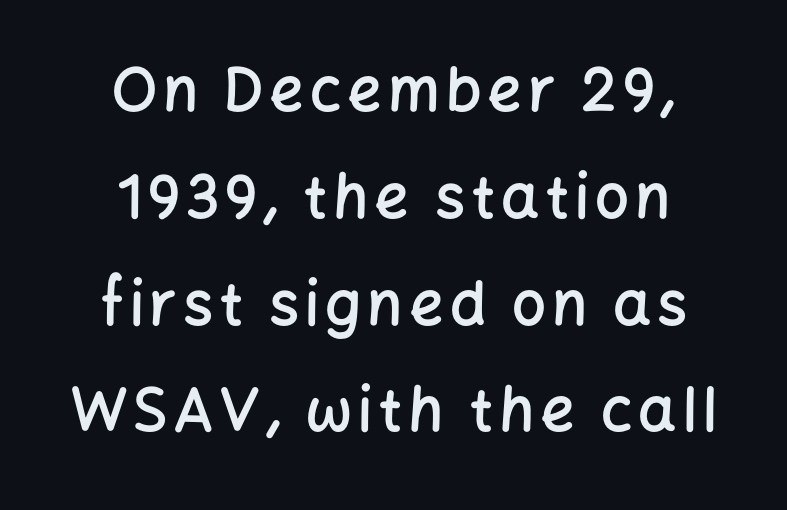
{"serif": "no", "italic": "no", "bold": "semi", "weight": "semibold", "width": "normal", "stroke_contrast": "low", "x_height": "medium", "monospaced": "no", "underline": "no", "align": "center", "line_spacing_ratio": 1.78, "glyph_px": 60}
